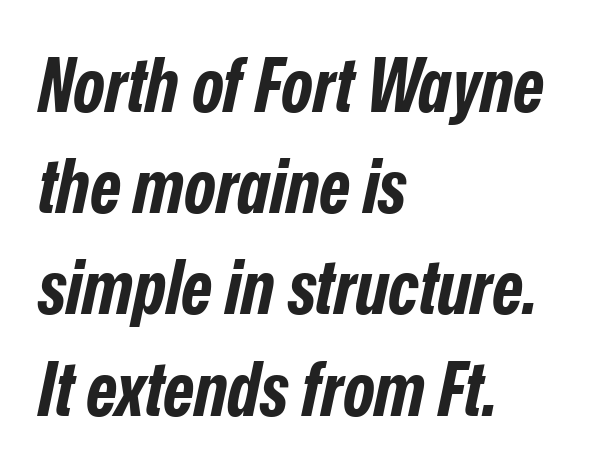
{"italic": "yes", "lean": "right", "slant_degrees": 12, "bold": "yes", "weight": "bold", "width": "condensed", "stroke_contrast": "low", "x_height": "medium", "monospaced": "no", "underline": "no", "align": "left", "line_spacing": "normal", "line_spacing_ratio": 1.35, "letter_spacing": "normal", "letter_spacing_em": 0.0, "glyph_px": 75}
